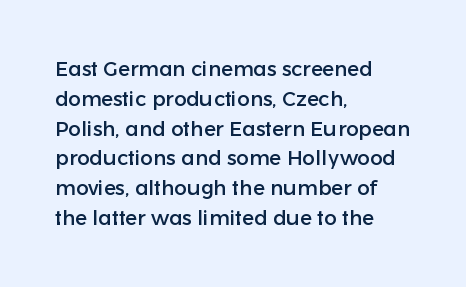
Q: Is the text italic (slanted)? A: No, it is upright.
Q: Is the text underlined? A: No.
Q: How is the paragraph aligned? A: Left-aligned.
Q: Is the spacing between letters normal or unusually wide? A: Normal.
Q: Is the spacing between lines tight, normal or loose? A: Normal.
